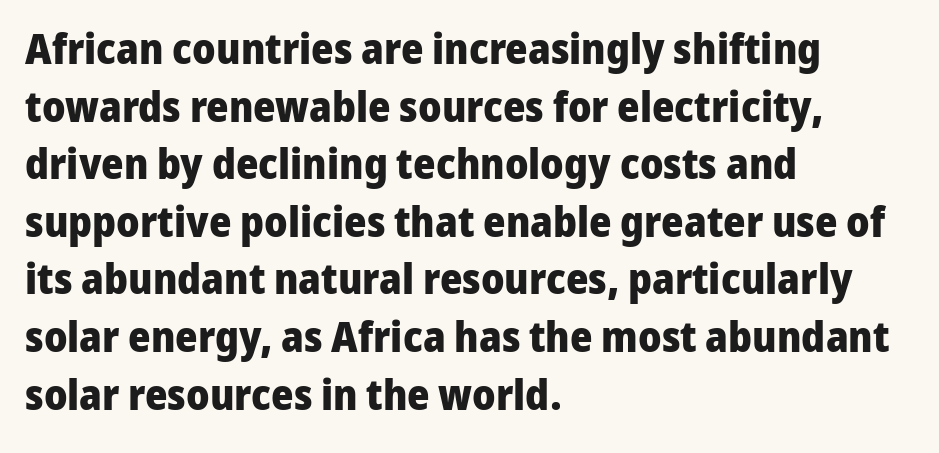
Q: Is the text bold? A: Yes.
Q: Is the text italic (slanted)? A: No, it is upright.
Q: Is the typeface a serif or a sans-serif typeface? A: Sans-serif.
Q: Is the text underlined? A: No.
Q: How is the paragraph aligned? A: Left-aligned.
Q: Is the spacing between letters normal or unusually wide? A: Normal.
Q: Is the spacing between lines tight, normal or loose? A: Normal.
Q: Width (condensed, normal, or wide)? A: Normal.
Q: Stroke contrast? A: Low.
Q: x-height? A: Medium.
Q: Monospaced? A: No.
